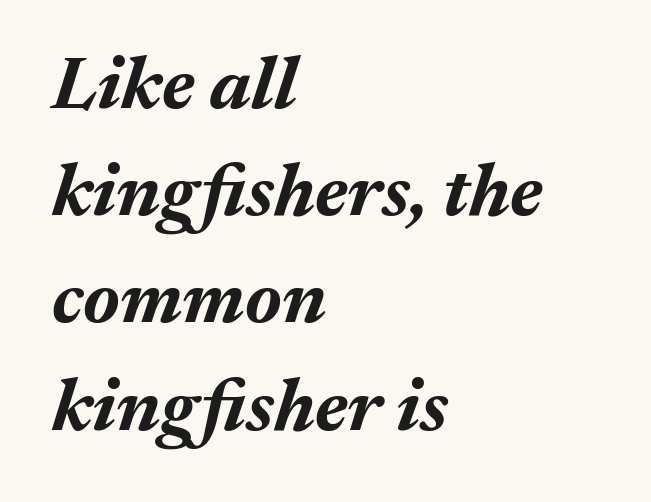
The image shows 75 px bold type, italic (leaning right); set left-aligned, normal line spacing (1.43x), normal letter spacing, not underlined; medium stroke contrast and a medium x-height.
